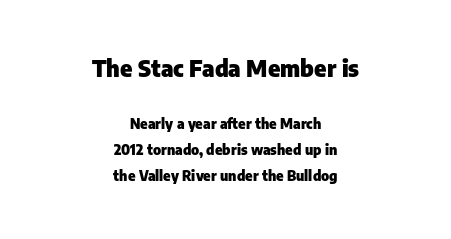
The image shows 23 px bold type, upright; set centered, line spacing 1.86x, normal letter spacing, not underlined; the first (top) block is 1.64x larger.
